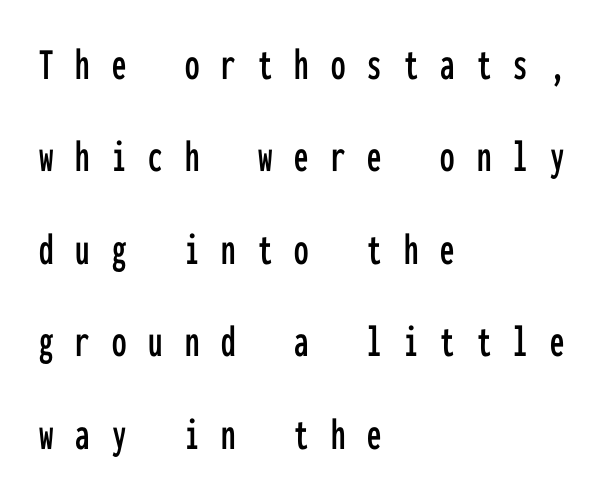
Only glyphs here, with clear space below each row. Display-style spreading of the glyphs; the letterfit is very open. Is there much room between lines? Yes — plenty of vertical air separates them. The rendering shows plain stroke endings on the letterforms — a sans-serif design. Upright lettering throughout. Note the uniform advance width — an 'i' takes as much space as an 'm'.
